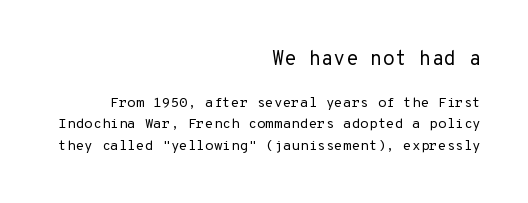
Q: Is the text bold? A: No.
Q: Is the text italic (slanted)? A: No, it is upright.
Q: Is the text underlined? A: No.
Q: How is the paragraph aligned? A: Right-aligned.
Q: Is the spacing between letters normal or unusually wide? A: Normal.
Q: Is the spacing between lines tight, normal or loose? A: Normal.
Q: Which block of text is set in a larger size, the first (top) or the second (bottom)? A: The first (top) one.
